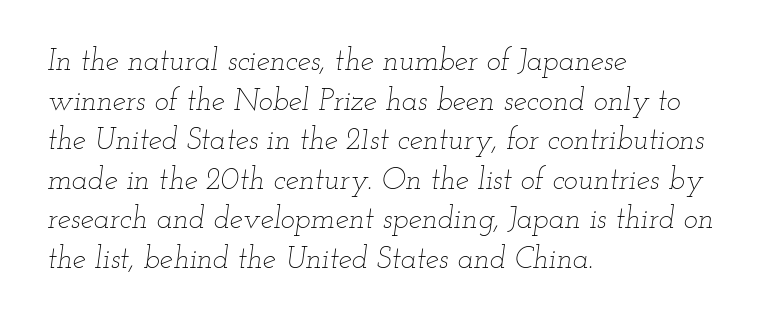
The line texture is even and compact thanks to regular tracking. The gap between lines stays unmarked. The lines in this sample share a left origin and differ only in where they stop. The typesetting does not lean heavy: it is not bold. Varying glyph widths throughout — classic text-font behaviour. A typesetter would call this leading conventional body-copy spacing.
